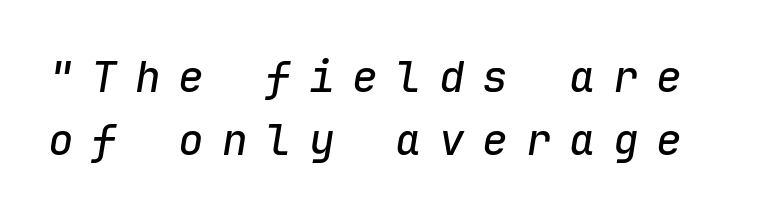
Q: Is the text italic (slanted)? A: Yes, it leans right by about 9 degrees.
Q: Is the text underlined? A: No.
Q: Is the spacing between letters normal or unusually wide? A: Unusually wide.
Q: Is the spacing between lines tight, normal or loose? A: Normal.
Q: Width (condensed, normal, or wide)? A: Normal.
Q: Stroke contrast? A: Low.
Q: x-height? A: Medium.
Q: Monospaced? A: Yes.
